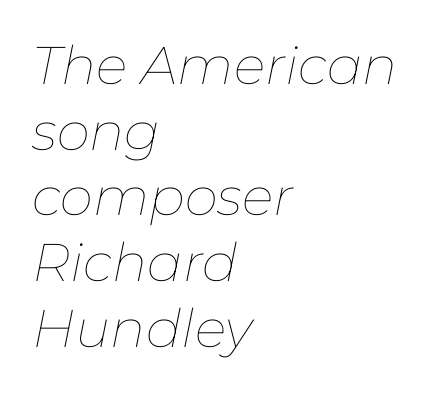
{"italic": "yes", "lean": "right", "slant_degrees": 11, "bold": "no", "weight": "thin", "width": "normal", "stroke_contrast": "low", "x_height": "medium", "monospaced": "no", "underline": "no", "align": "left", "line_spacing_ratio": 1.24, "letter_spacing": "normal", "letter_spacing_em": 0.0, "glyph_px": 53}
